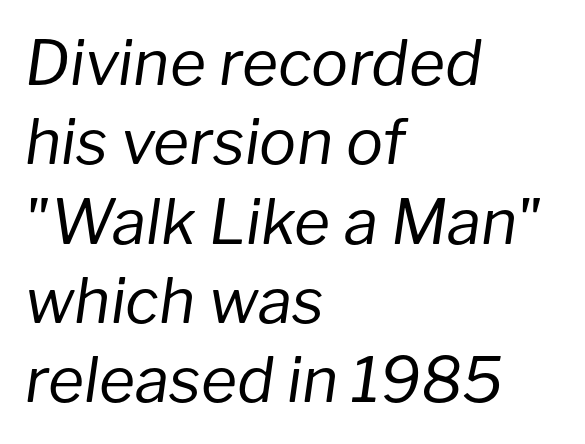
{"italic": "yes", "lean": "right", "slant_degrees": 8, "bold": "no", "weight": "regular", "width": "normal", "stroke_contrast": "low", "x_height": "medium", "monospaced": "no", "underline": "no", "align": "left", "line_spacing": "normal", "line_spacing_ratio": 1.28, "letter_spacing": "normal", "letter_spacing_em": 0.0, "glyph_px": 62}
